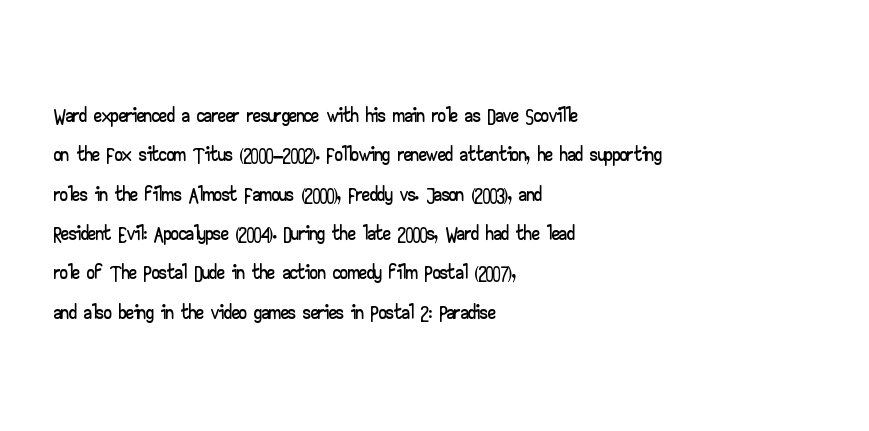
{"serif": "no", "italic": "no", "width": "wide", "stroke_contrast": "low", "x_height": "small", "monospaced": "no", "underline": "no", "align": "left", "line_spacing": "normal", "line_spacing_ratio": 1.27, "letter_spacing": "normal", "letter_spacing_em": 0.0, "glyph_px": 31}
